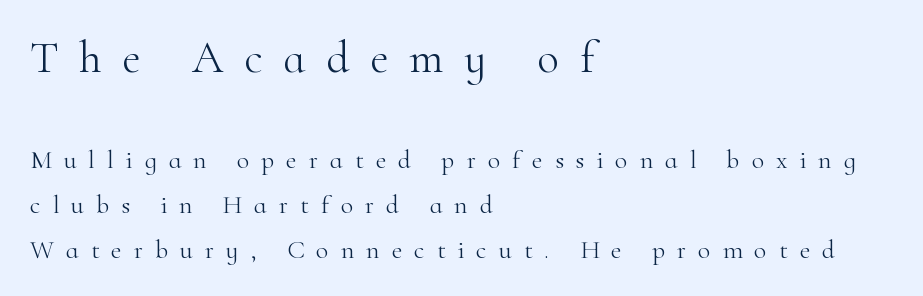
Q: Is the text bold? A: No.
Q: Is the text italic (slanted)? A: No, it is upright.
Q: Is the typeface a serif or a sans-serif typeface? A: Serif.
Q: Is the text underlined? A: No.
Q: How is the paragraph aligned? A: Left-aligned.
Q: Is the spacing between letters normal or unusually wide? A: Unusually wide.
Q: Which block of text is set in a larger size, the first (top) or the second (bottom)? A: The first (top) one.
Q: Width (condensed, normal, or wide)? A: Normal.
Q: Stroke contrast? A: High.
Q: x-height? A: Small.
Q: Monospaced? A: No.
